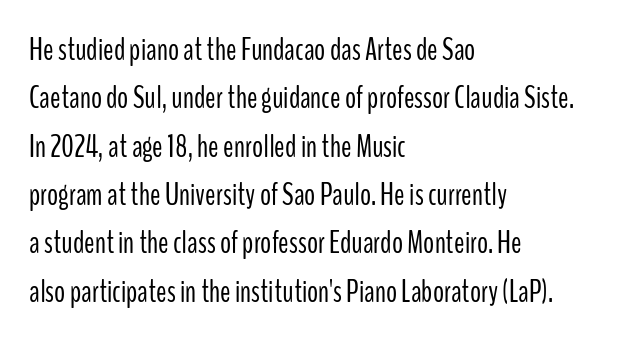
{"serif": "no", "italic": "no", "bold": "no", "weight": "light", "width": "condensed", "stroke_contrast": "low", "x_height": "medium", "monospaced": "no", "underline": "no", "align": "left", "line_spacing": "normal", "line_spacing_ratio": 1.56, "letter_spacing": "normal", "letter_spacing_em": 0.0, "glyph_px": 31}
